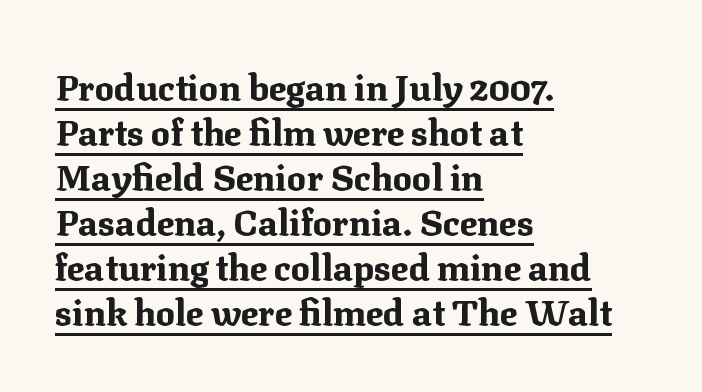
{"serif": "yes", "italic": "no", "bold": "yes", "weight": "bold", "width": "normal", "stroke_contrast": "medium", "x_height": "medium", "monospaced": "no", "underline": "yes", "align": "left", "line_spacing": "normal", "line_spacing_ratio": 1.25, "letter_spacing": "normal", "letter_spacing_em": 0.0, "glyph_px": 36}
